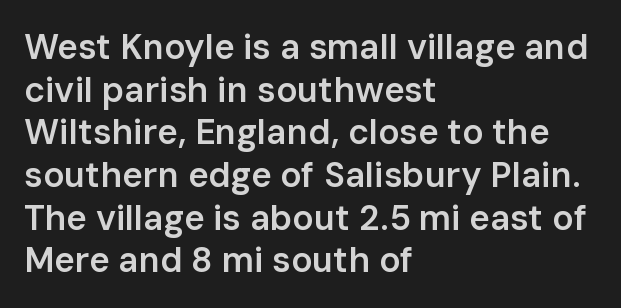
Q: Is the text bold? A: Semi-bold.
Q: Is the text italic (slanted)? A: No, it is upright.
Q: Is the typeface a serif or a sans-serif typeface? A: Sans-serif.
Q: Is the text underlined? A: No.
Q: How is the paragraph aligned? A: Left-aligned.
Q: Is the spacing between letters normal or unusually wide? A: Normal.
Q: Width (condensed, normal, or wide)? A: Normal.
Q: Stroke contrast? A: Low.
Q: x-height? A: Medium.
Q: Monospaced? A: No.
